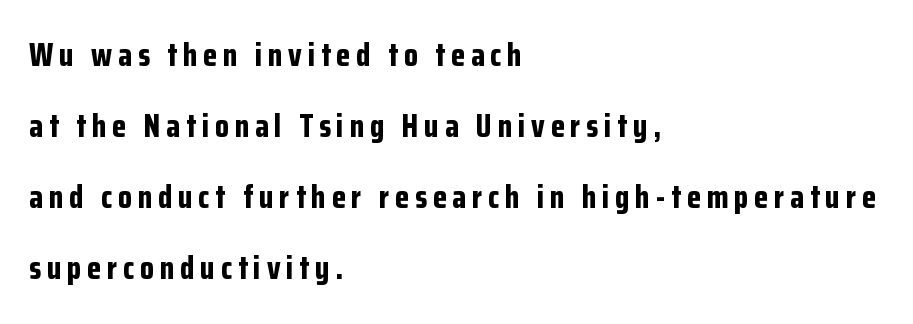
{"serif": "no", "italic": "no", "bold": "yes", "weight": "bold", "width": "condensed", "stroke_contrast": "low", "x_height": "medium", "monospaced": "no", "underline": "no", "align": "left", "line_spacing": "loose", "line_spacing_ratio": 2.22, "glyph_px": 32}
